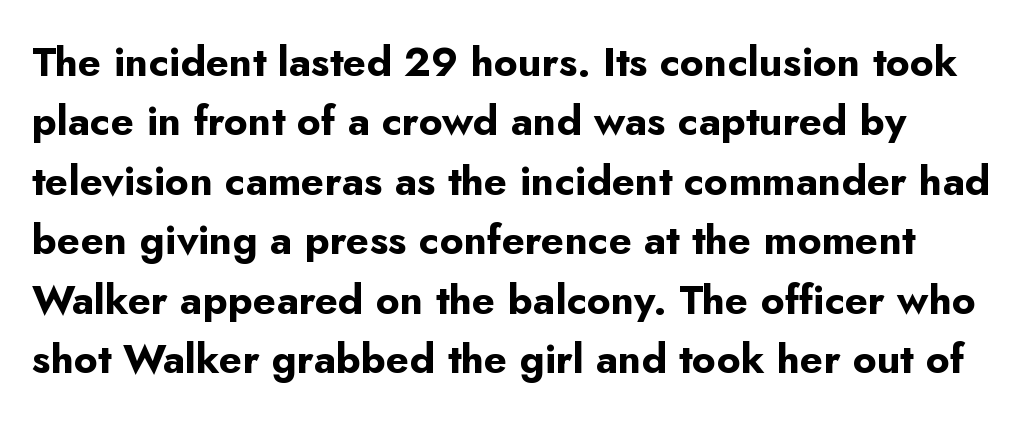
These words are printed bold, with thick strokes throughout. The rag falls on the right side of this text block. The typography opts for an upright posture over an oblique one. Each letter keeps its own natural width here, so spacing adapts to shape.
